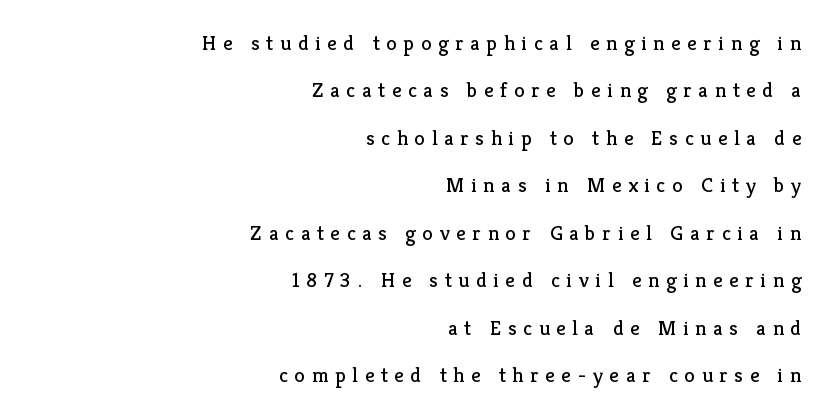
The image shows 21 px text type, upright; set right-aligned, loose line spacing (2.26x), unusually wide letter spacing (+0.32 em), not underlined.
